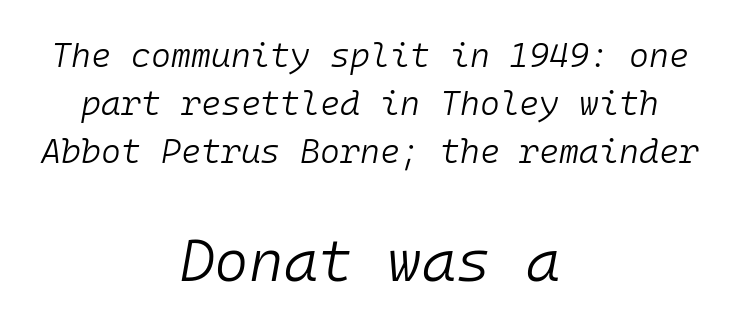
Q: Is the text bold? A: No.
Q: Is the text italic (slanted)? A: Yes, it leans right by about 10 degrees.
Q: Is the text underlined? A: No.
Q: How is the paragraph aligned? A: Centered.
Q: Is the spacing between letters normal or unusually wide? A: Normal.
Q: Is the spacing between lines tight, normal or loose? A: Normal.
Q: Which block of text is set in a larger size, the first (top) or the second (bottom)? A: The second (bottom) one.
Q: Width (condensed, normal, or wide)? A: Normal.
Q: Stroke contrast? A: Low.
Q: x-height? A: Medium.
Q: Monospaced? A: Yes.
